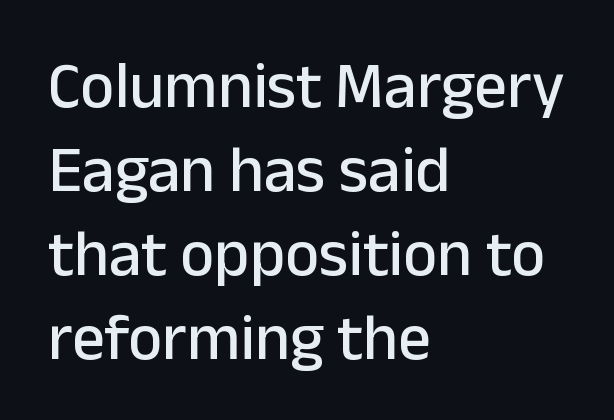
Vertical spacing — default. The letters sit at their default tracking, neither squeezed nor spread. The zone under the glyphs is completely vacant. Does the lettering tilt? It doesn't — this is upright. A sans-serif font was chosen for this passage.
